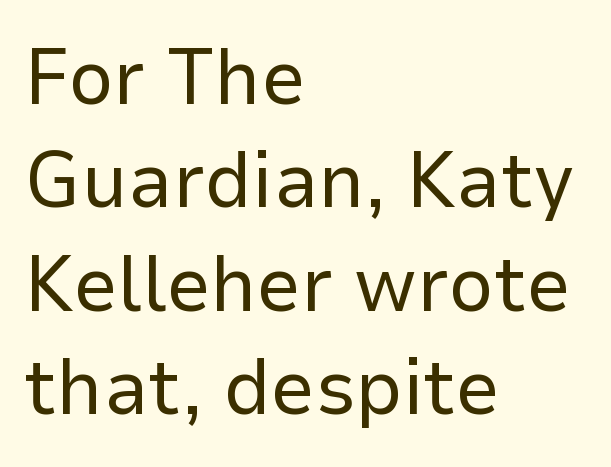
No extra tracking has been applied to these lines. Is there any slant? The stems are plumb. This rendering features lettering with no underline. Horizontal alignment here is leftward, the default for most running prose. What kind of face is this? One without serifs — a sans. The typeface has the unassuming heft of standard copy or less.
